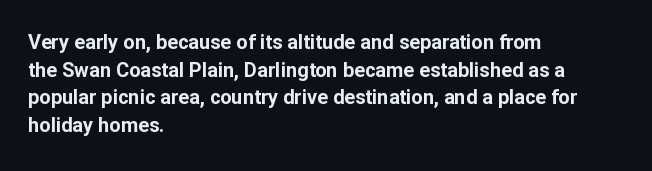
Q: Is the text bold? A: Yes.
Q: Is the text italic (slanted)? A: No, it is upright.
Q: Is the text underlined? A: No.
Q: How is the paragraph aligned? A: Left-aligned.
Q: Is the spacing between letters normal or unusually wide? A: Normal.
Q: Is the spacing between lines tight, normal or loose? A: Normal.
